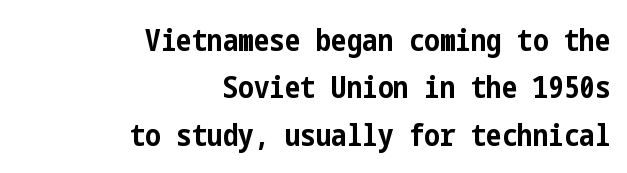
Q: Is the text bold? A: Yes.
Q: Is the text italic (slanted)? A: No, it is upright.
Q: Is the typeface a serif or a sans-serif typeface? A: Sans-serif.
Q: Is the text underlined? A: No.
Q: How is the paragraph aligned? A: Right-aligned.
Q: Is the spacing between letters normal or unusually wide? A: Normal.
Q: Is the spacing between lines tight, normal or loose? A: Normal.
Q: Width (condensed, normal, or wide)? A: Condensed.
Q: Stroke contrast? A: Low.
Q: x-height? A: Medium.
